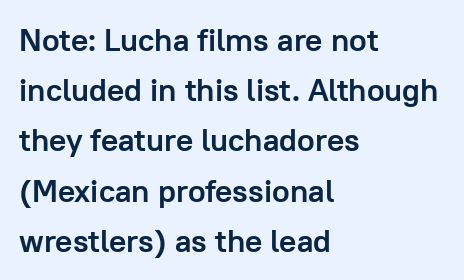
{"serif": "no", "italic": "no", "bold": "yes", "weight": "semibold", "width": "normal", "stroke_contrast": "low", "x_height": "medium", "monospaced": "no", "underline": "no", "align": "left", "line_spacing": "normal", "line_spacing_ratio": 1.57, "letter_spacing": "normal", "letter_spacing_em": 0.0, "glyph_px": 32}
